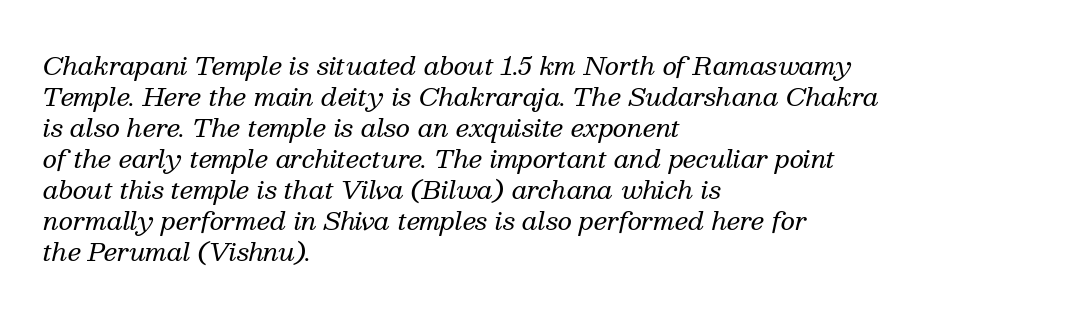
The image shows 25 px text type, italic (leaning right); set left-aligned, line spacing 1.24x, normal letter spacing, not underlined.
